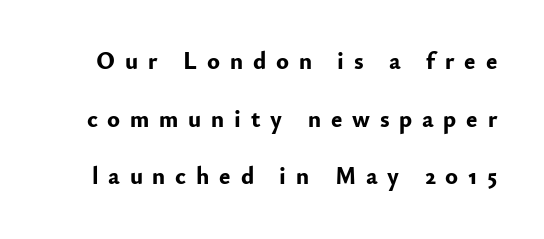
{"italic": "no", "bold": "yes", "underline": "no", "line_spacing": "loose", "line_spacing_ratio": 2.4, "letter_spacing": "wide", "letter_spacing_em": 0.41, "glyph_px": 24}
